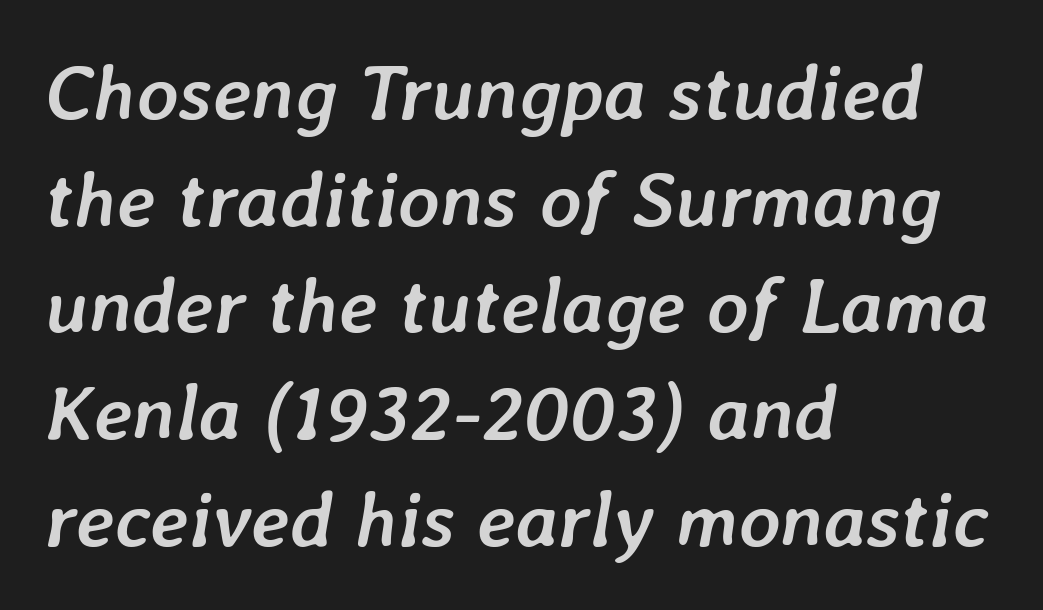
The passage shown is typed in a proportional face where columns would drift. The text carries the slant typical of an italic or oblique font. Emphasis by weight is at full strength: bold. The rendering anchors every line to the left-hand side. Nobody drew a line under any word here. Nobody touched the tracking dial on this one.
